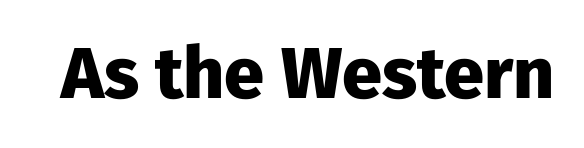
{"serif": "no", "italic": "no", "bold": "yes", "weight": "heavy", "width": "normal", "stroke_contrast": "low", "x_height": "medium", "monospaced": "no", "underline": "no", "letter_spacing": "normal", "letter_spacing_em": 0.0, "glyph_px": 72}
